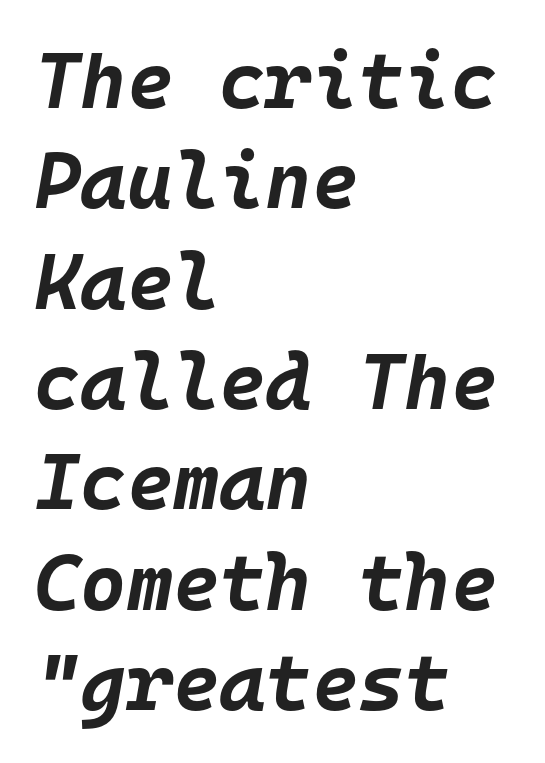
The image shows 79 px bold type, italic (leaning right), monospaced; set left-aligned, normal line spacing (1.27x), normal letter spacing, not underlined; low stroke contrast and a large x-height.
